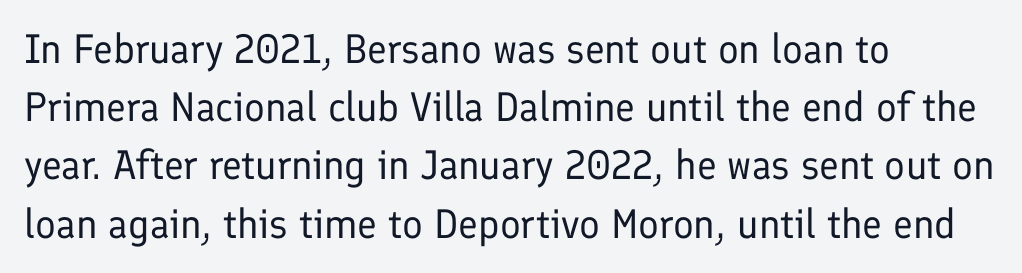
The image shows 41 px regular-weight sans-serif type, upright; set left-aligned, normal line spacing (1.42x), normal letter spacing, not underlined; low stroke contrast and a medium x-height.
